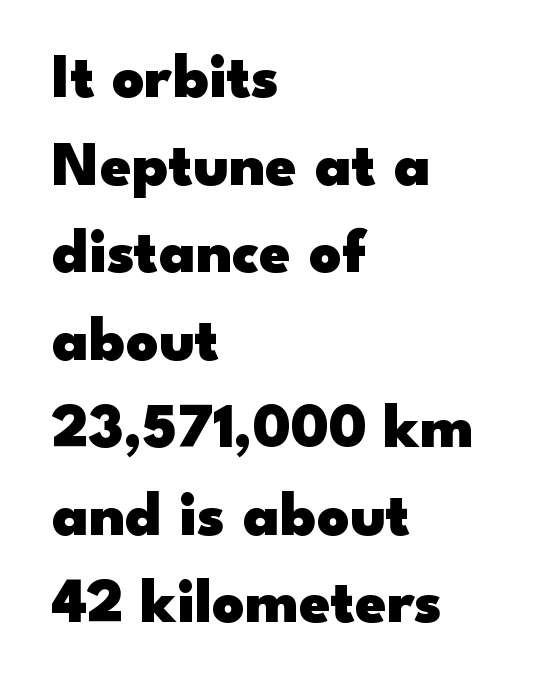
Q: Is the text bold? A: Yes.
Q: Is the text italic (slanted)? A: No, it is upright.
Q: Is the typeface a serif or a sans-serif typeface? A: Sans-serif.
Q: Is the text underlined? A: No.
Q: How is the paragraph aligned? A: Left-aligned.
Q: Is the spacing between letters normal or unusually wide? A: Normal.
Q: Is the spacing between lines tight, normal or loose? A: Normal.
Q: Width (condensed, normal, or wide)? A: Wide.
Q: Stroke contrast? A: Low.
Q: x-height? A: Small.
Q: Monospaced? A: No.
